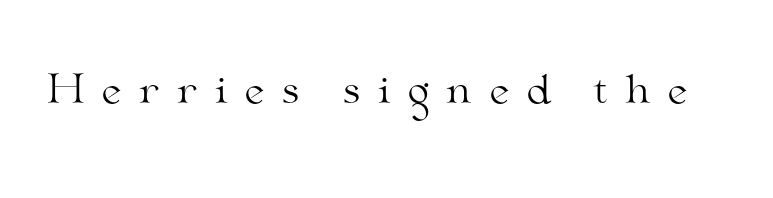
Type style note: has serifs. When letters stand straight like this, we call the style roman or upright. Is the stroke heavy? The answer is a plain regular-or-lighter. You could not count columns in this text — the font is proportionally spaced.
